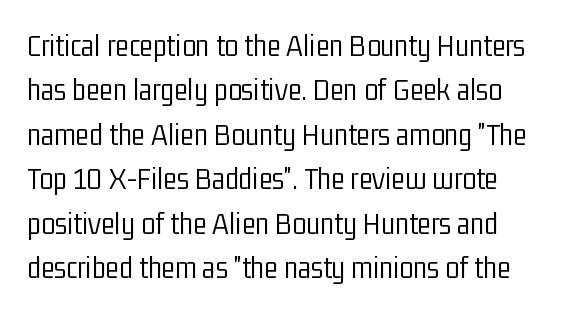
The area under the type is left untouched. Is the type heavy? It reads as light-to-regular instead. The rendering uses a moderate line-height, typical for paragraphs. The horizontal fit of the characters is conventional and even. The letters advance in unequal steps, a hallmark of proportional type.
